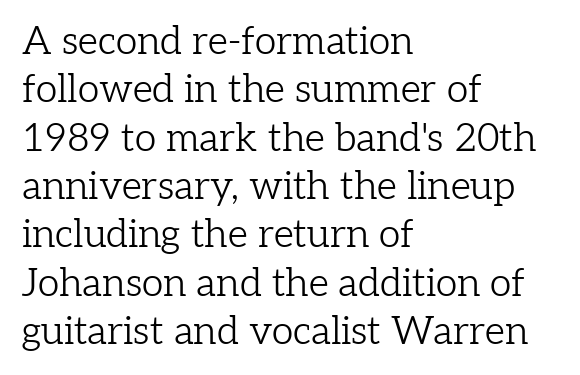
Q: Is the text bold? A: No.
Q: Is the text italic (slanted)? A: No, it is upright.
Q: Is the typeface a serif or a sans-serif typeface? A: Serif.
Q: Is the text underlined? A: No.
Q: How is the paragraph aligned? A: Left-aligned.
Q: Is the spacing between letters normal or unusually wide? A: Normal.
Q: Width (condensed, normal, or wide)? A: Normal.
Q: Stroke contrast? A: Low.
Q: x-height? A: Medium.
Q: Monospaced? A: No.
